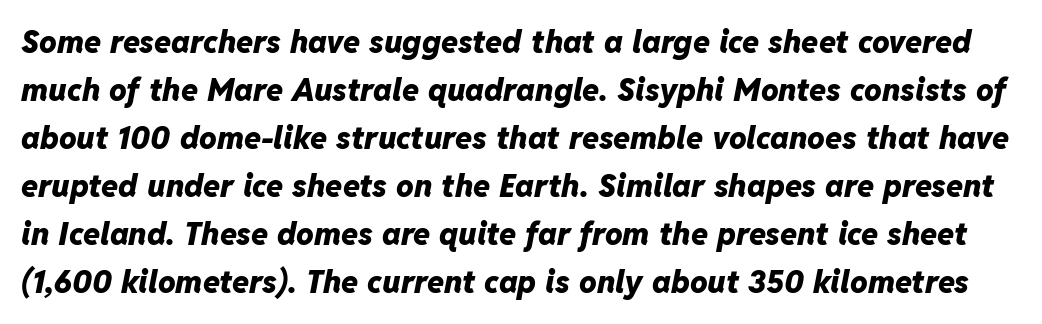
Q: Is the text bold? A: Yes.
Q: Is the text italic (slanted)? A: Yes, it leans right by about 11 degrees.
Q: Is the text underlined? A: No.
Q: Is the spacing between letters normal or unusually wide? A: Normal.
Q: Is the spacing between lines tight, normal or loose? A: Normal.
Q: Width (condensed, normal, or wide)? A: Normal.
Q: Stroke contrast? A: Low.
Q: x-height? A: Medium.
Q: Monospaced? A: No.
